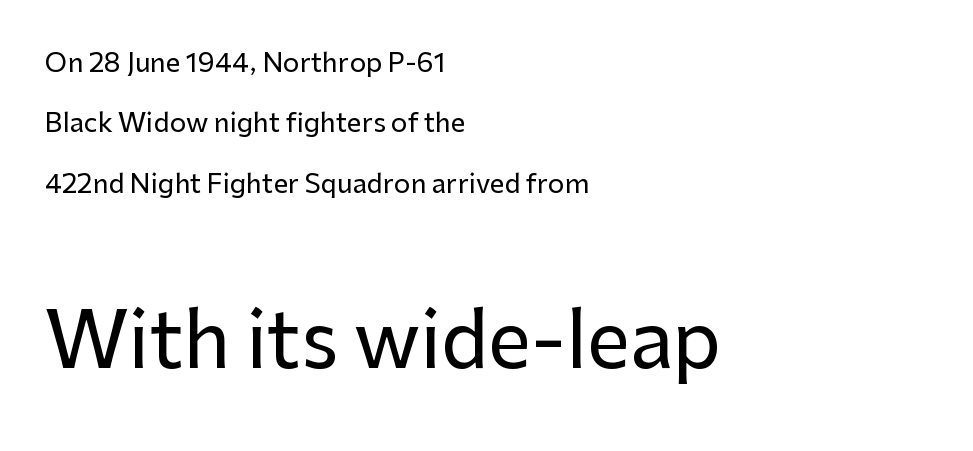
{"serif": "no", "italic": "no", "width": "normal", "stroke_contrast": "low", "x_height": "medium", "monospaced": "no", "underline": "no", "align": "left", "line_spacing": "loose", "line_spacing_ratio": 2.32, "letter_spacing": "normal", "letter_spacing_em": 0.0, "larger_block": "second", "size_ratio": 2.96, "glyph_px": 77}
